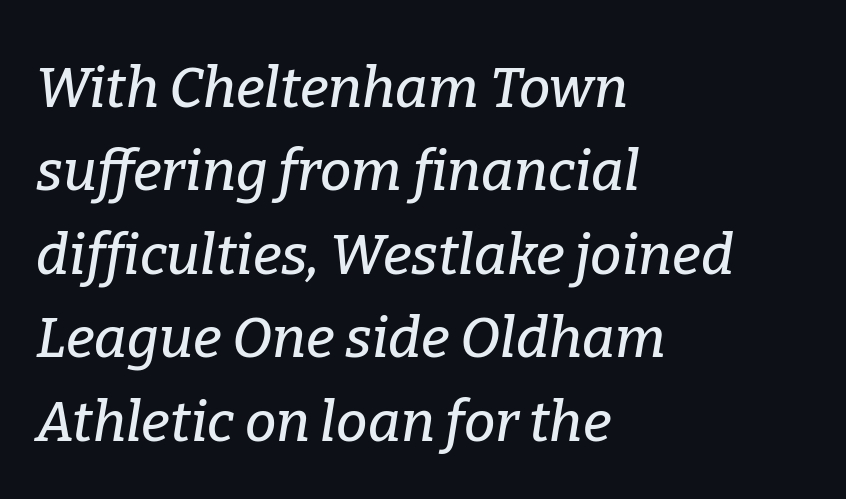
{"serif": "yes", "italic": "yes", "lean": "right", "slant_degrees": 9, "width": "normal", "stroke_contrast": "low", "x_height": "medium", "monospaced": "no", "underline": "no", "align": "left", "line_spacing": "normal", "line_spacing_ratio": 1.49, "letter_spacing": "normal", "letter_spacing_em": 0.0, "glyph_px": 56}
